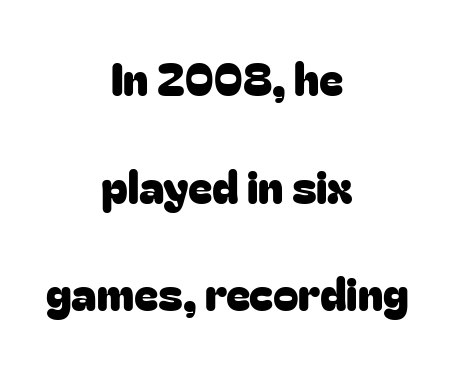
Q: Is the text italic (slanted)? A: No, it is upright.
Q: Is the typeface a serif or a sans-serif typeface? A: Sans-serif.
Q: Is the text underlined? A: No.
Q: How is the paragraph aligned? A: Centered.
Q: Is the spacing between letters normal or unusually wide? A: Normal.
Q: Is the spacing between lines tight, normal or loose? A: Loose.
Q: Width (condensed, normal, or wide)? A: Normal.
Q: Stroke contrast? A: Low.
Q: x-height? A: Medium.
Q: Monospaced? A: No.
